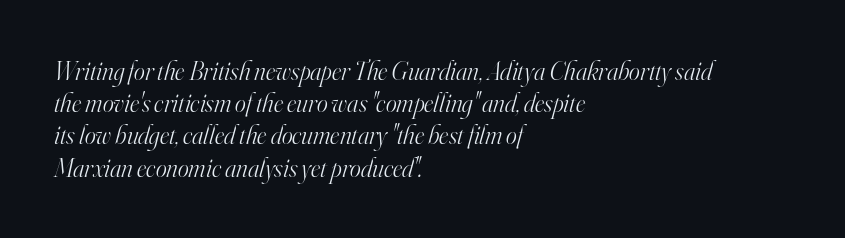
Q: Is the text bold? A: No.
Q: Is the text italic (slanted)? A: Yes, it leans right by about 16 degrees.
Q: Is the text underlined? A: No.
Q: How is the paragraph aligned? A: Left-aligned.
Q: Is the spacing between letters normal or unusually wide? A: Normal.
